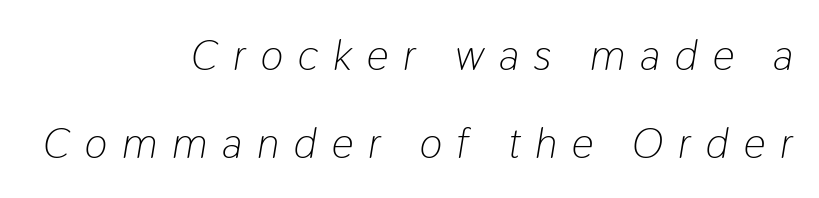
The image shows 43 px light, condensed type, italic (leaning right); set right-aligned, loose line spacing (2.05x), unusually wide letter spacing (+0.35 em), not underlined; low stroke contrast and a medium x-height.
